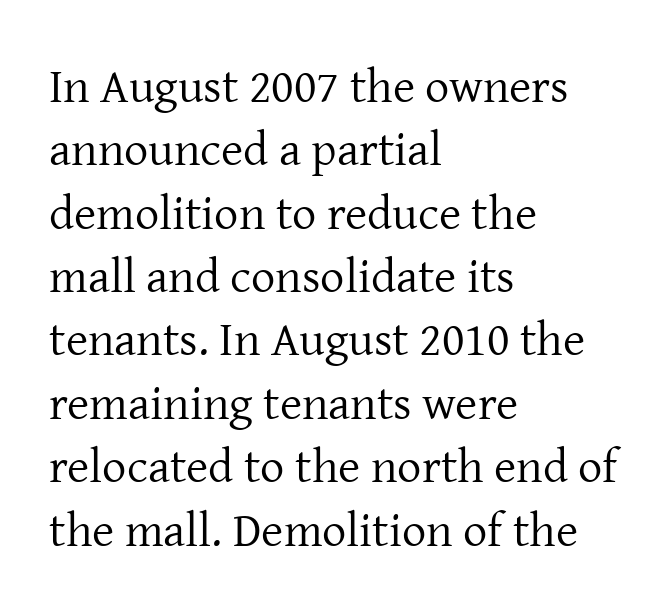
Designer's note — italics off, roman on. Check where the strokes stop: tiny serifs finish them off. The tracking reads as untouched default to a designer's eye. Any mark beneath the type? The region is blank.
